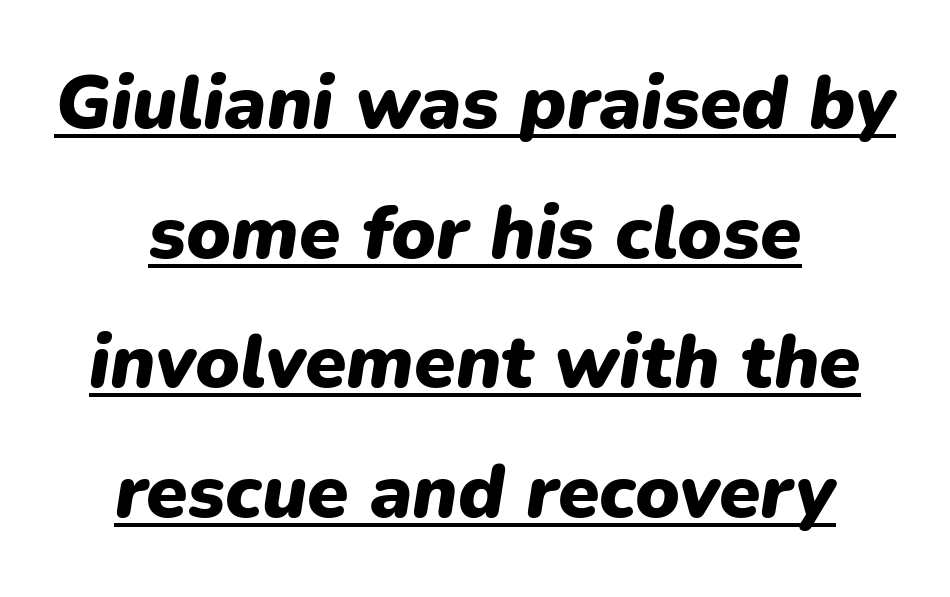
Q: Is the text bold? A: Yes.
Q: Is the text italic (slanted)? A: Yes, it leans right by about 9 degrees.
Q: Is the text underlined? A: Yes.
Q: How is the paragraph aligned? A: Centered.
Q: Is the spacing between letters normal or unusually wide? A: Normal.
Q: Width (condensed, normal, or wide)? A: Normal.
Q: Stroke contrast? A: Low.
Q: x-height? A: Medium.
Q: Monospaced? A: No.
